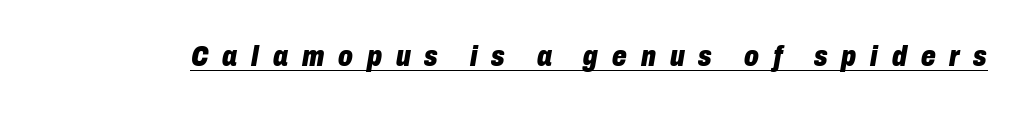
The image shows 29 px heavy, condensed type, italic (leaning right); set unusually wide letter spacing (+0.48 em), underlined; low stroke contrast and a medium x-height.
